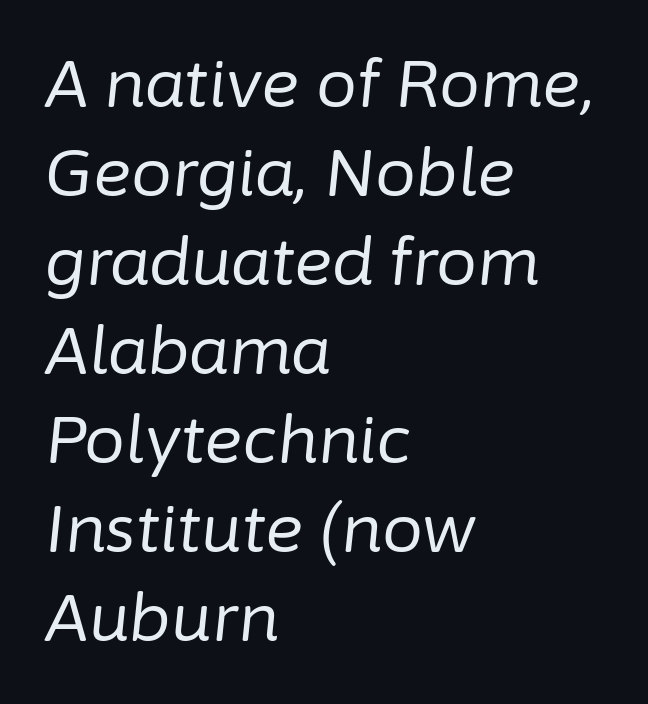
{"italic": "yes", "lean": "right", "slant_degrees": 6, "bold": "no", "weight": "regular", "width": "normal", "stroke_contrast": "low", "x_height": "medium", "monospaced": "no", "underline": "no", "align": "left", "line_spacing": "normal", "line_spacing_ratio": 1.37, "letter_spacing": "normal", "letter_spacing_em": 0.0, "glyph_px": 65}
